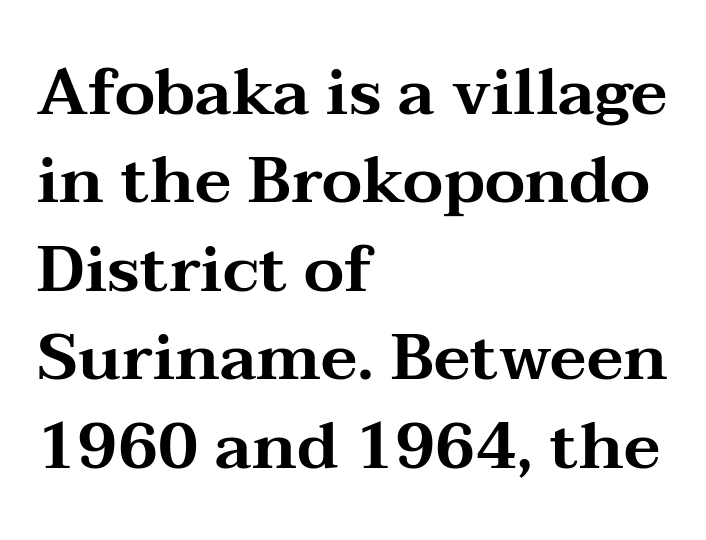
You could not count columns in this text — the font is proportionally spaced. Words float on clear page, feet unadorned. Ordinary non-slanted type is in use. Vertical spacing — default. Line beginnings align vertically; line endings do not. Serif or sans? Serif — the stroke terminals have little feet.
